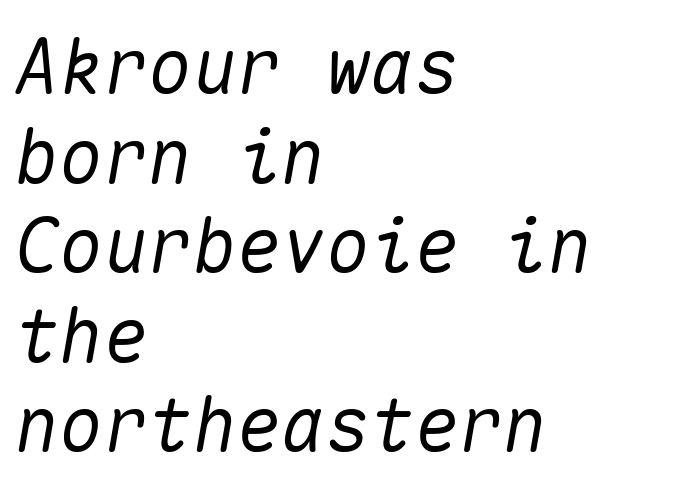
The image shows 74 px text type, italic (leaning right), monospaced; set left-aligned, line spacing 1.21x, normal letter spacing, not underlined; medium stroke contrast and a medium x-height.
